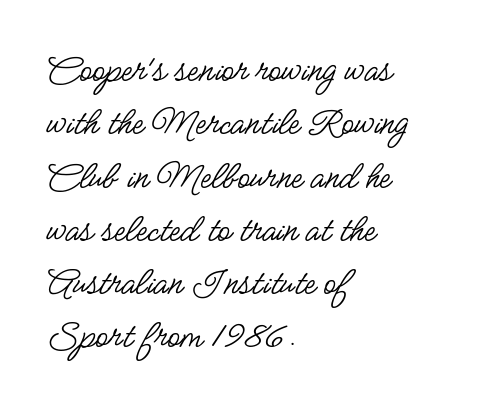
The image shows 41 px regular-weight, condensed sans-serif type; set left-aligned, normal line spacing (1.3x), normal letter spacing, not underlined; low stroke contrast and a small x-height.
